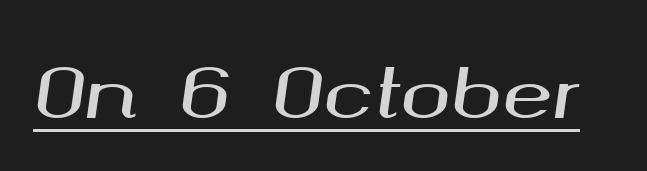
The image shows 68 px wide type, italic (leaning right); set normal letter spacing, underlined; medium stroke contrast and a medium x-height.
